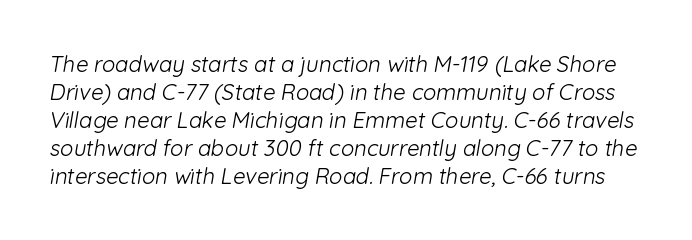
{"bold": "no", "underline": "no", "line_spacing": "normal", "line_spacing_ratio": 1.27, "letter_spacing": "normal", "letter_spacing_em": 0.0, "glyph_px": 22}
